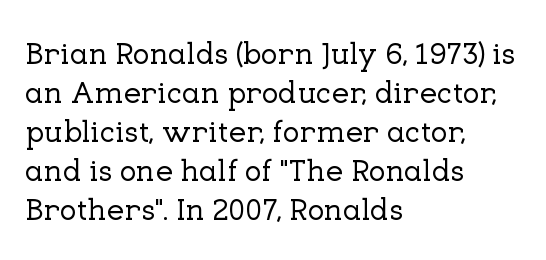
Nobody drew a line under any word here. No extra tracking has been applied to these lines. Ordinary non-slanted type is in use. If you measured baseline to baseline, you'd find a middling distance. The type family on display is of the serif kind. Think of a printed novel: that variable character pitch is what you see here.
